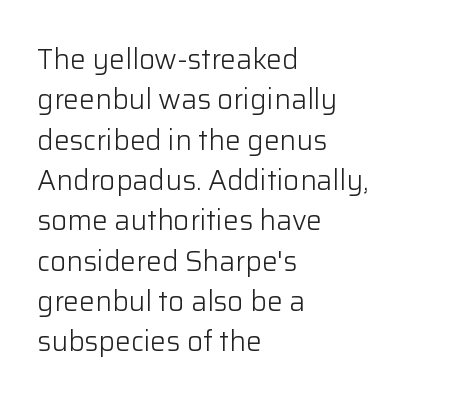
Q: Is the text bold? A: No.
Q: Is the text italic (slanted)? A: No, it is upright.
Q: Is the typeface a serif or a sans-serif typeface? A: Sans-serif.
Q: Is the text underlined? A: No.
Q: How is the paragraph aligned? A: Left-aligned.
Q: Is the spacing between letters normal or unusually wide? A: Normal.
Q: Is the spacing between lines tight, normal or loose? A: Normal.
Q: Width (condensed, normal, or wide)? A: Normal.
Q: Stroke contrast? A: Low.
Q: x-height? A: Medium.
Q: Monospaced? A: No.
